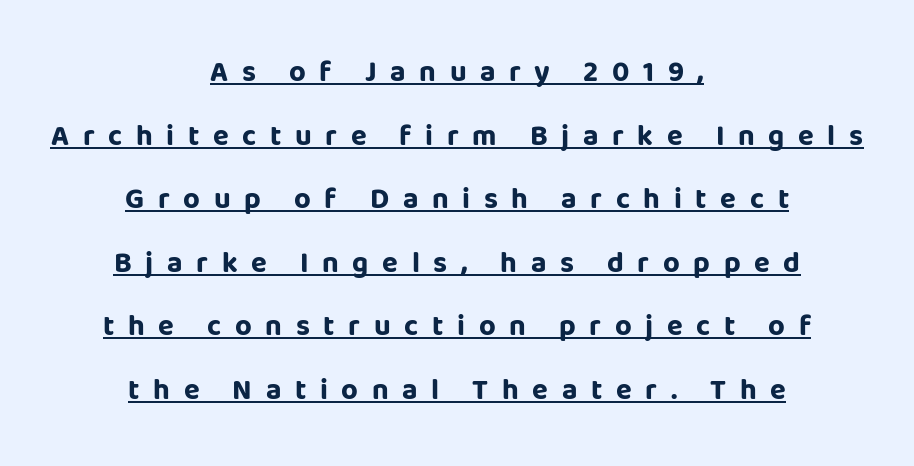
The image shows 29 px bold sans-serif type, upright; set centered, loose line spacing (2.19x), unusually wide letter spacing (+0.47 em), underlined; low stroke contrast and a large x-height.
